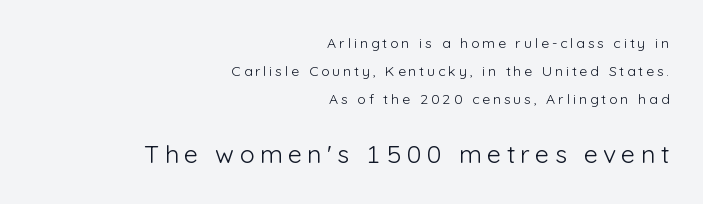
{"italic": "no", "bold": "no", "underline": "no", "align": "right", "line_spacing": "loose", "line_spacing_ratio": 1.99, "letter_spacing": "wide", "letter_spacing_em": 0.21, "larger_block": "second", "size_ratio": 1.79, "glyph_px": 25}
